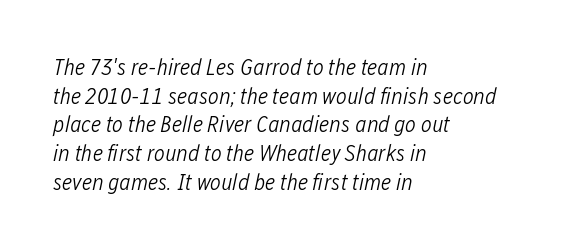
Heft: none added — not bold. Layout note: lines flush left. Students, note that the glyphs here touch the page at normal intervals. The rendering applies a slant to the glyphs. This rendering features lettering with no underline.
